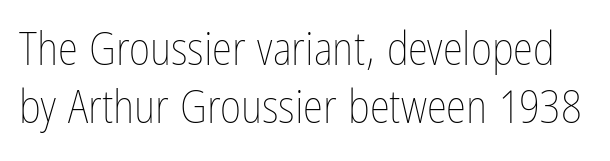
The image shows 46 px thin, condensed type, upright; set normal line spacing (1.27x), normal letter spacing, not underlined; low stroke contrast and a medium x-height.
